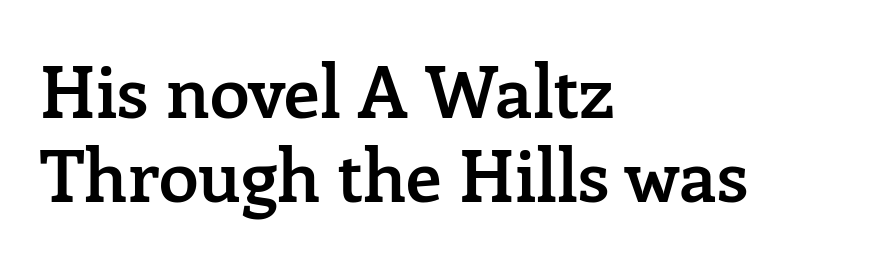
{"serif": "yes", "italic": "no", "bold": "semi", "weight": "semibold", "width": "normal", "stroke_contrast": "low", "x_height": "medium", "monospaced": "no", "underline": "no", "align": "left", "line_spacing_ratio": 1.17, "letter_spacing": "normal", "letter_spacing_em": 0.0, "glyph_px": 72}
